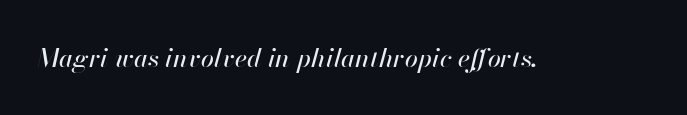
The image shows 26 px text type, italic (leaning right); set normal letter spacing, not underlined.
